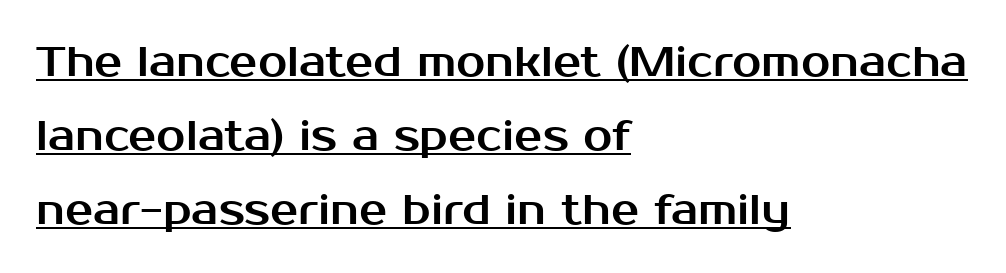
Q: Is the text italic (slanted)? A: No, it is upright.
Q: Is the typeface a serif or a sans-serif typeface? A: Sans-serif.
Q: Is the text underlined? A: Yes.
Q: How is the paragraph aligned? A: Left-aligned.
Q: Is the spacing between letters normal or unusually wide? A: Normal.
Q: Width (condensed, normal, or wide)? A: Normal.
Q: Stroke contrast? A: Medium.
Q: x-height? A: Medium.
Q: Monospaced? A: No.
